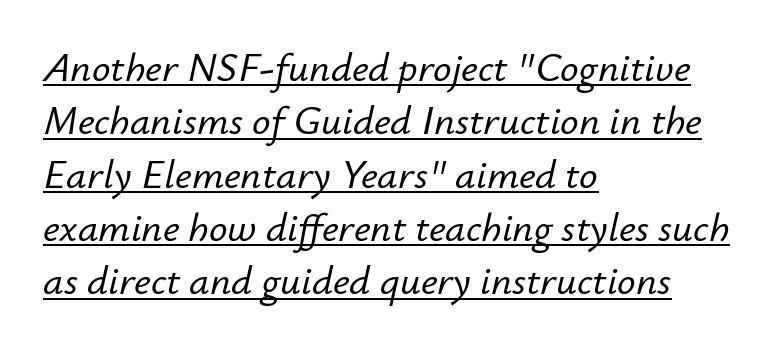
{"italic": "yes", "lean": "right", "slant_degrees": 12, "width": "normal", "stroke_contrast": "low", "x_height": "small", "monospaced": "no", "underline": "yes", "align": "left", "line_spacing": "normal", "line_spacing_ratio": 1.3, "letter_spacing": "normal", "letter_spacing_em": 0.0, "glyph_px": 41}
